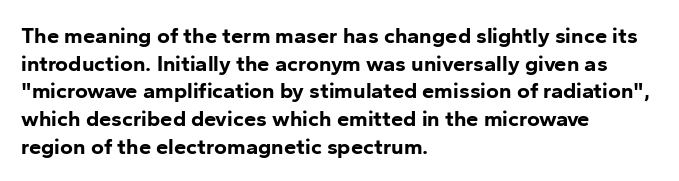
These words are printed bold, with thick strokes throughout. The string is rendered with underlining switched off. What's the leading like? Ordinary, nothing unusual. Tracking value appears to be zero — textbook default spacing. This rendering uses left alignment, leaving the right contour irregular. Every stem runs plumb, perpendicular to the baseline.
